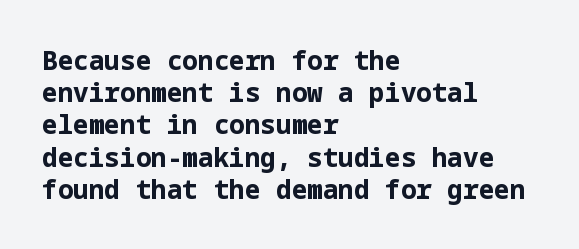
The image shows 26 px bold type, upright; set left-aligned, line spacing 1.24x, normal letter spacing, not underlined.
